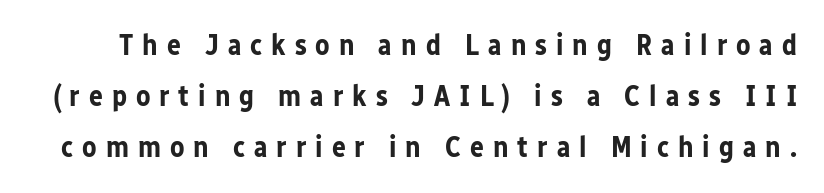
{"serif": "no", "italic": "no", "bold": "yes", "weight": "bold", "width": "normal", "stroke_contrast": "low", "x_height": "medium", "monospaced": "no", "underline": "no", "line_spacing_ratio": 1.76, "letter_spacing": "wide", "letter_spacing_em": 0.31, "glyph_px": 29}
